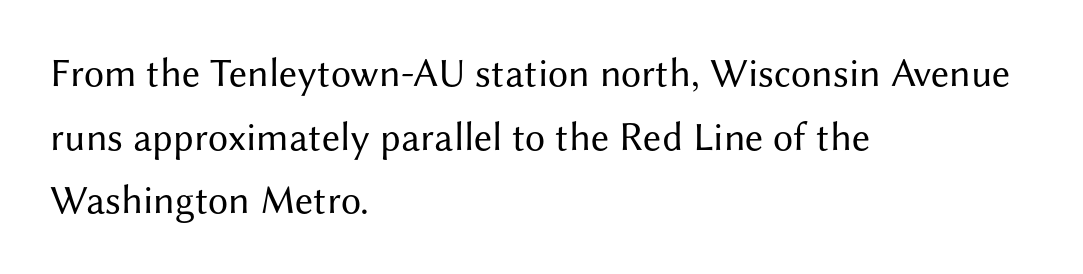
{"serif": "no", "italic": "no", "bold": "no", "weight": "regular", "width": "normal", "stroke_contrast": "medium", "x_height": "medium", "monospaced": "no", "underline": "no", "align": "left", "line_spacing": "normal", "line_spacing_ratio": 1.59, "letter_spacing": "normal", "letter_spacing_em": 0.0, "glyph_px": 40}
